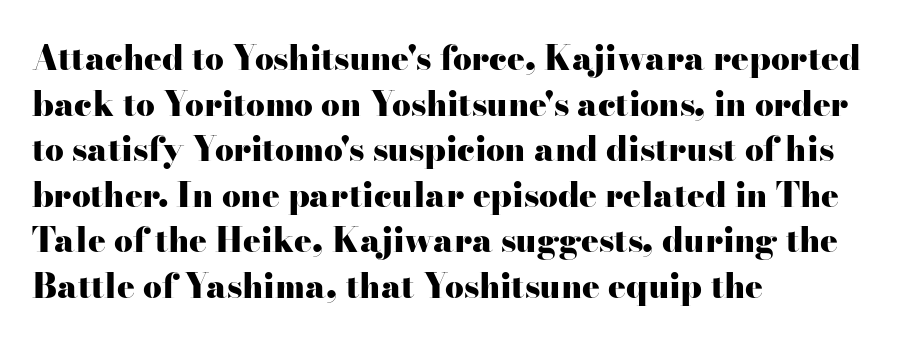
{"serif": "yes", "italic": "no", "bold": "yes", "weight": "heavy", "width": "wide", "stroke_contrast": "high", "x_height": "small", "monospaced": "no", "underline": "no", "align": "left", "line_spacing": "normal", "line_spacing_ratio": 1.38, "letter_spacing": "normal", "letter_spacing_em": 0.0, "glyph_px": 33}
